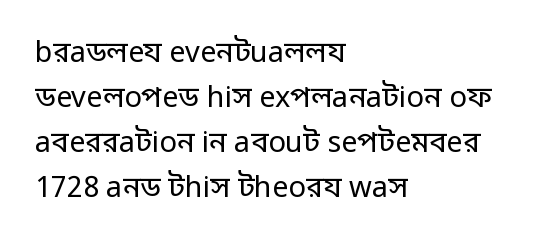
Q: Is the text bold? A: No.
Q: Is the text italic (slanted)? A: No, it is upright.
Q: Is the typeface a serif or a sans-serif typeface? A: Sans-serif.
Q: Is the text underlined? A: No.
Q: How is the paragraph aligned? A: Left-aligned.
Q: Is the spacing between letters normal or unusually wide? A: Normal.
Q: Is the spacing between lines tight, normal or loose? A: Normal.
Q: Width (condensed, normal, or wide)? A: Normal.
Q: Stroke contrast? A: Low.
Q: x-height? A: Medium.
Q: Monospaced? A: No.
